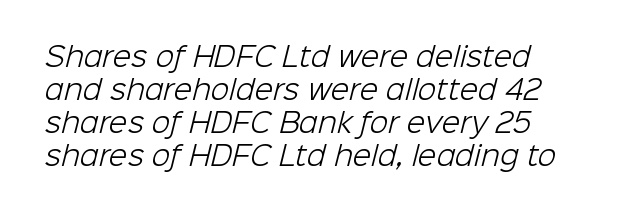
{"bold": "no", "underline": "no", "line_spacing_ratio": 1.22, "letter_spacing": "normal", "letter_spacing_em": 0.0, "glyph_px": 27}
